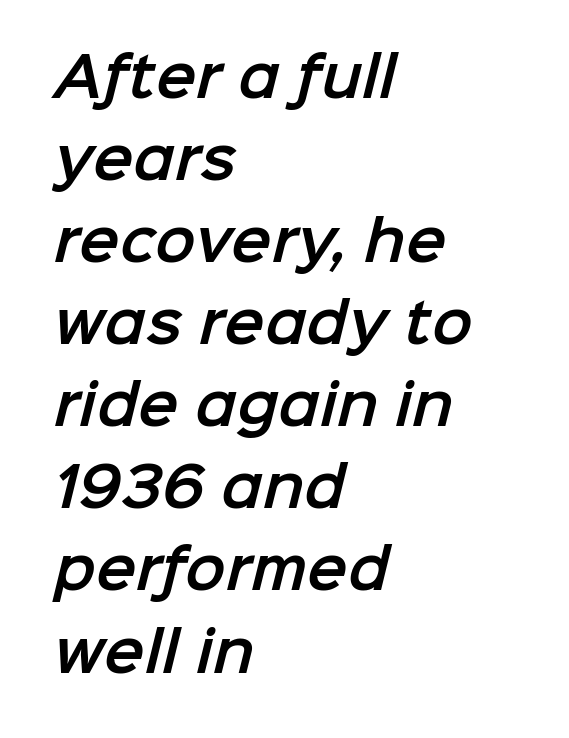
The image shows 54 px sans-serif type; set left-aligned, normal line spacing (1.52x), normal letter spacing, not underlined; low stroke contrast and a medium x-height.
